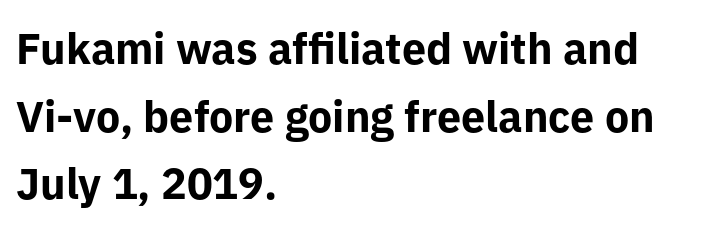
The tracking reads as untouched default to a designer's eye. Interline gaps are of average width in this sample. Does the weight exceed regular? Yes, all the way to bold. The compositor pushed each line to the left boundary. Ordinary non-slanted type is in use.
